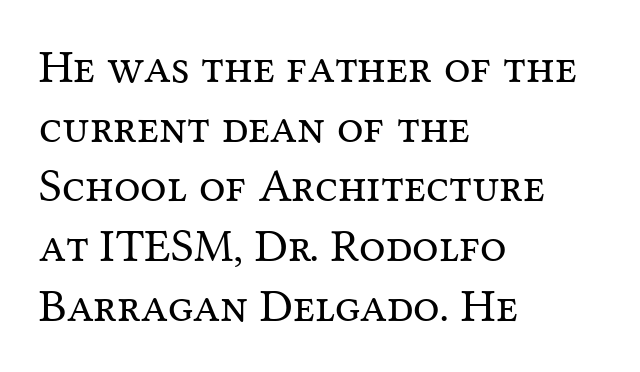
The leading is moderate, giving the passage an even texture. The baseline area is clear. The tracking reads as untouched default to a designer's eye. No chunkiness to these letters — they're not bold. Posture: vertical. This sample has the flowing, uneven cadence of proportional lettering.
